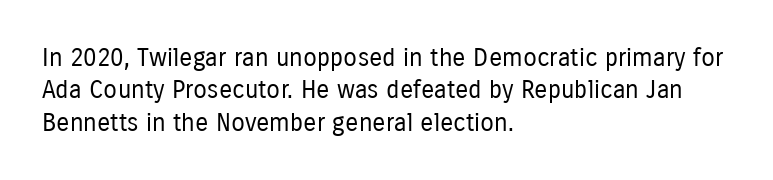
The image shows 25 px text type, upright; set left-aligned, normal line spacing (1.3x), normal letter spacing, not underlined.
